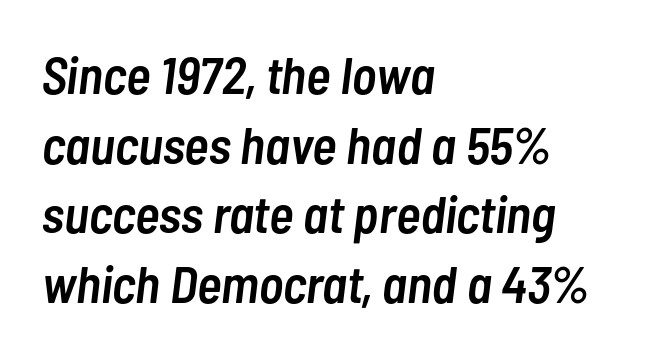
{"italic": "yes", "lean": "right", "slant_degrees": 7, "bold": "semi", "weight": "semibold", "width": "condensed", "stroke_contrast": "low", "x_height": "medium", "monospaced": "no", "underline": "no", "align": "left", "line_spacing": "normal", "line_spacing_ratio": 1.34, "letter_spacing": "normal", "letter_spacing_em": 0.0, "glyph_px": 52}
